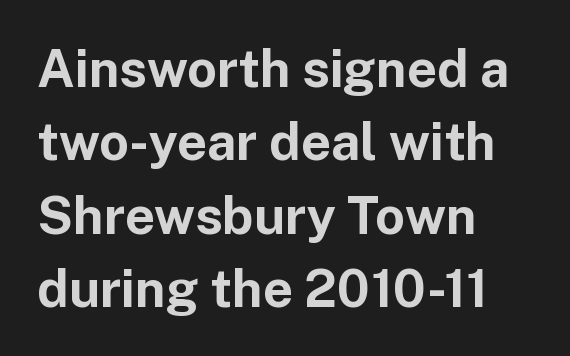
No extra tracking has been applied to these lines. Each letter keeps its own natural width here, so spacing adapts to shape. A sans-serif font was chosen for this passage. Leftover space on each line is placed entirely after the last word. Bare-footed words on every line.
